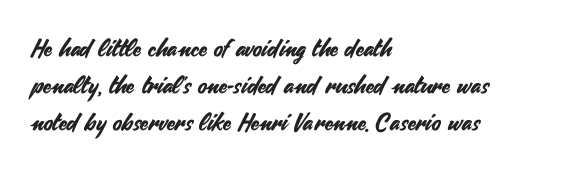
The image shows 24 px text type; set left-aligned, normal line spacing (1.54x), normal letter spacing, not underlined.
